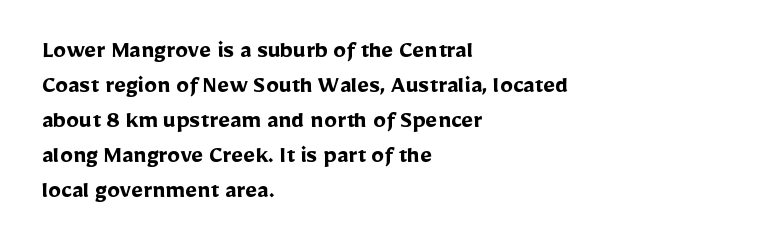
Spacing between characters is what you'd get straight out of the box. If you drew a line through each stem, it would be perfectly vertical. Which margin do the lines hug? The left one — the right edge is uneven. Leading: standard. Is the type bold? Yes — the strokes are clearly thick and heavy.
